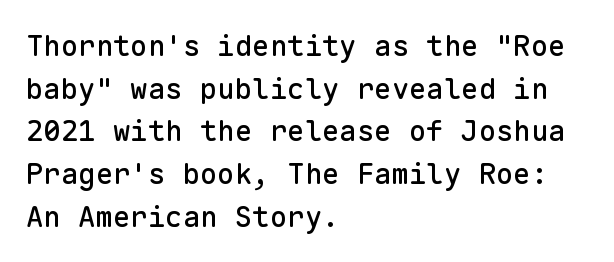
{"serif": "no", "italic": "no", "width": "normal", "stroke_contrast": "low", "x_height": "medium", "monospaced": "yes", "underline": "no", "align": "left", "line_spacing": "normal", "line_spacing_ratio": 1.47, "letter_spacing": "normal", "letter_spacing_em": 0.0, "glyph_px": 29}
